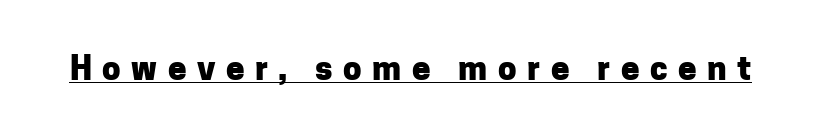
{"serif": "no", "italic": "no", "bold": "yes", "weight": "heavy", "width": "normal", "stroke_contrast": "low", "x_height": "medium", "monospaced": "no", "underline": "yes", "letter_spacing": "wide", "letter_spacing_em": 0.32, "glyph_px": 33}
